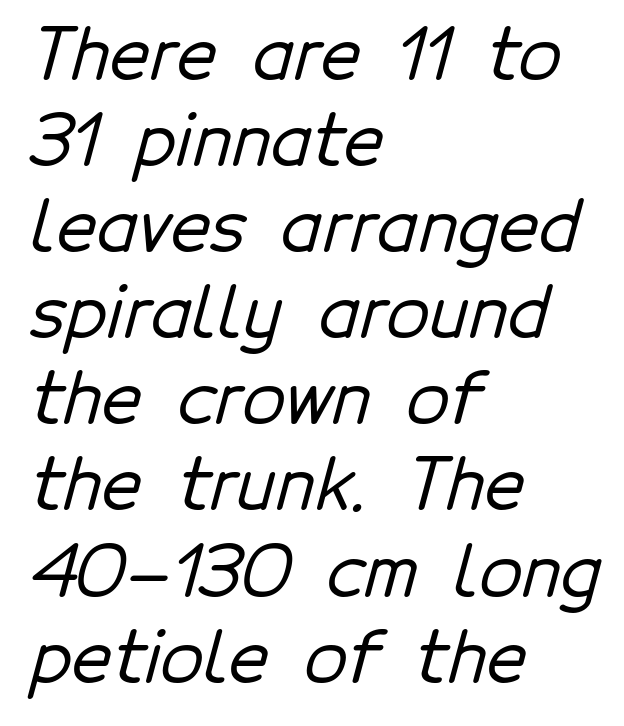
Reading down the block, your eye returns to a fixed left position each line. Here the designer chose a conventional face with non-uniform glyph widths. Unlike a traditional serif, this face leaves its strokes unadorned. Descender tails drop into unmarked territory.
